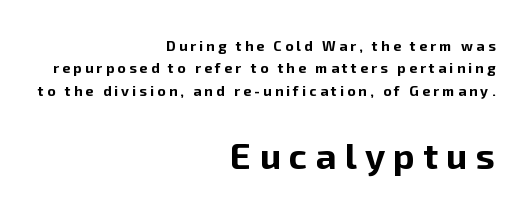
The face used here is proportionally spaced, like ordinary book or web type. Is there any slant? The stems are plumb. The block sitting lower on the canvas is the one with enlarged characters. The foot of each line stays bare and open.
